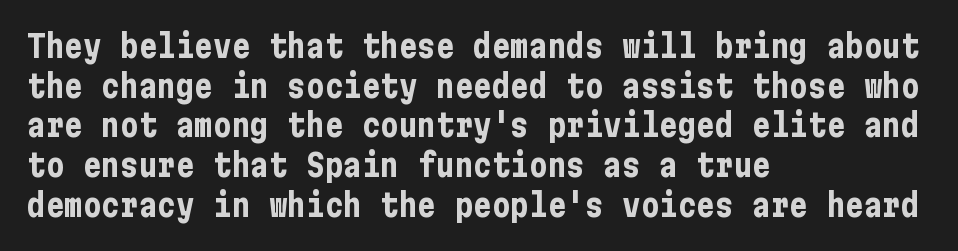
The image shows 31 px bold, condensed sans-serif type, upright; set left-aligned, normal line spacing (1.28x), normal letter spacing, not underlined; low stroke contrast and a medium x-height.
